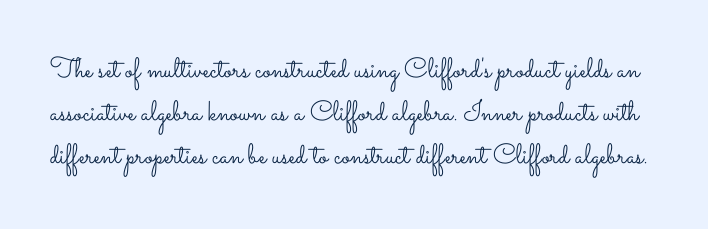
The image shows 28 px light, wide type; set normal line spacing (1.54x), normal letter spacing, not underlined; low stroke contrast and a small x-height.
